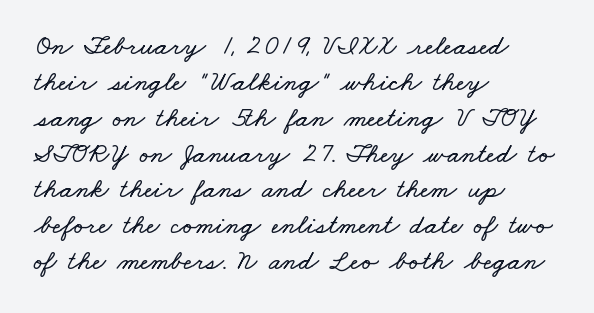
{"width": "wide", "stroke_contrast": "low", "x_height": "small", "monospaced": "no", "underline": "no", "align": "left", "line_spacing": "normal", "line_spacing_ratio": 1.28, "letter_spacing": "normal", "letter_spacing_em": 0.0, "glyph_px": 28}
